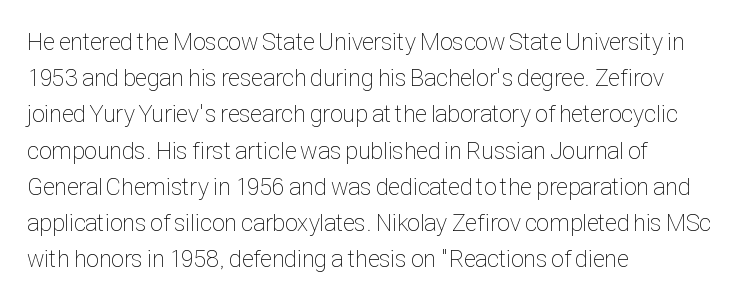
Q: Is the text bold? A: No.
Q: Is the text italic (slanted)? A: No, it is upright.
Q: Is the text underlined? A: No.
Q: How is the paragraph aligned? A: Left-aligned.
Q: Is the spacing between letters normal or unusually wide? A: Normal.
Q: Is the spacing between lines tight, normal or loose? A: Normal.
